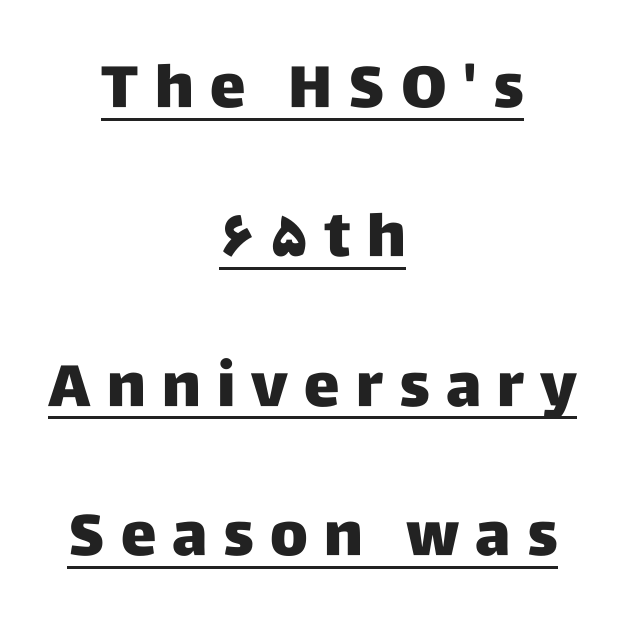
Varying glyph widths throughout — classic text-font behaviour. The typesetter chose a symmetrical, centered arrangement here. Do the letters lean? They stand straight. Decoration check: the copy is underlined. Stroke terminals: plain, sans-serif. Interline gaps are noticeably wide in this sample.
